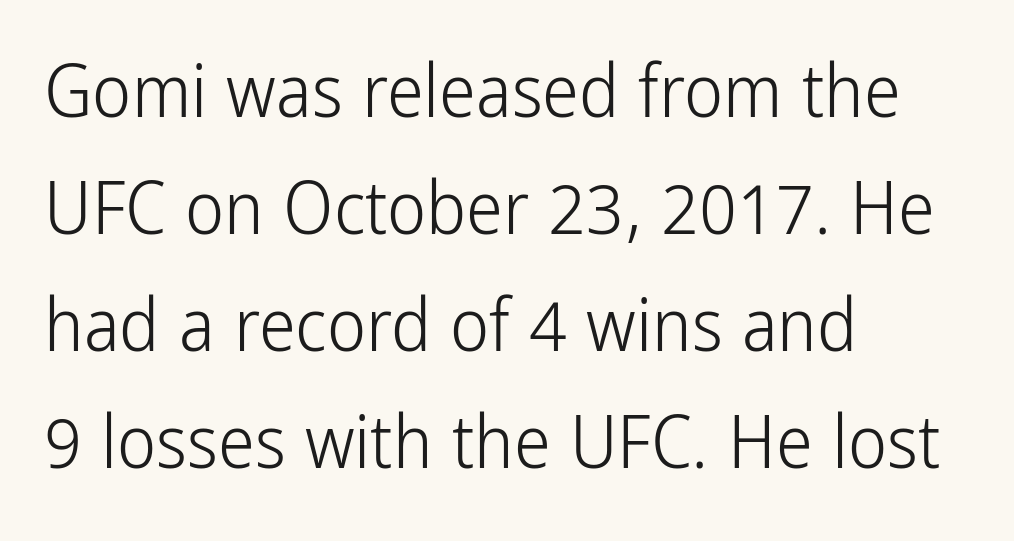
The image shows 74 px light, condensed sans-serif type, upright; set left-aligned, normal line spacing (1.58x), normal letter spacing, not underlined; low stroke contrast and a medium x-height.
